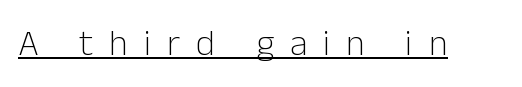
{"serif": "no", "italic": "no", "bold": "no", "weight": "light", "width": "normal", "stroke_contrast": "low", "x_height": "medium", "monospaced": "no", "underline": "yes", "letter_spacing": "wide", "letter_spacing_em": 0.45, "glyph_px": 36}
